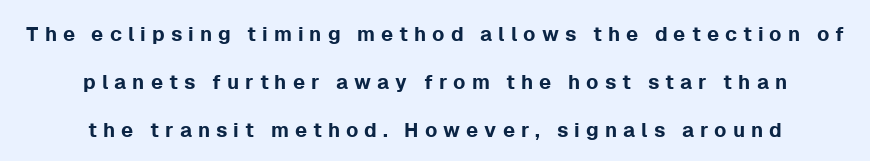
The image shows 20 px text type, upright; set centered, loose line spacing (2.41x), unusually wide letter spacing (+0.3 em), not underlined.
